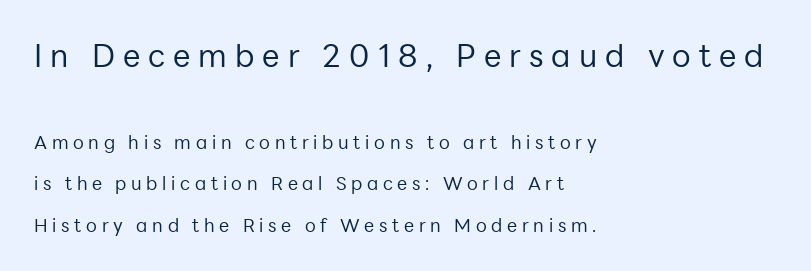
{"serif": "no", "italic": "no", "bold": "no", "weight": "regular", "width": "normal", "stroke_contrast": "low", "x_height": "medium", "monospaced": "no", "underline": "no", "align": "left", "line_spacing": "loose", "line_spacing_ratio": 2.3, "letter_spacing": "wide", "letter_spacing_em": 0.26, "larger_block": "first", "size_ratio": 1.72, "glyph_px": 31}
